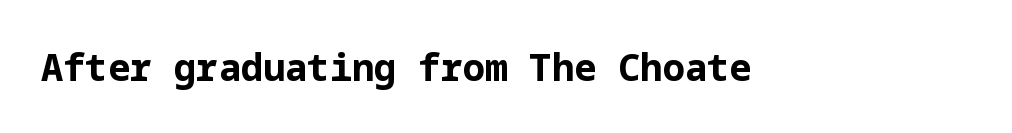
The letters stand upright; this is a roman face. Check where the strokes stop: nothing finishes them off — pure sans. Bold? Absolutely — the strokes are thick and heavy. Decoration check: the copy has no underline.
